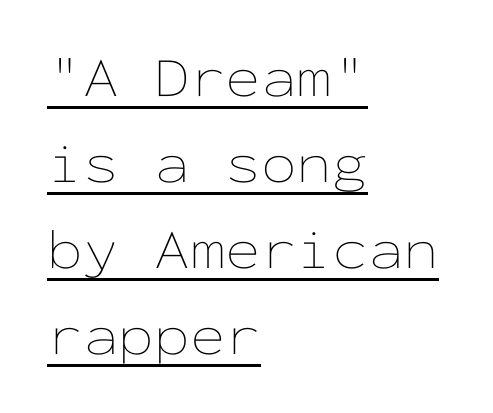
The image shows 57 px thin, wide type, upright, monospaced; set left-aligned, normal line spacing (1.51x), normal letter spacing, underlined; low stroke contrast and a medium x-height.
